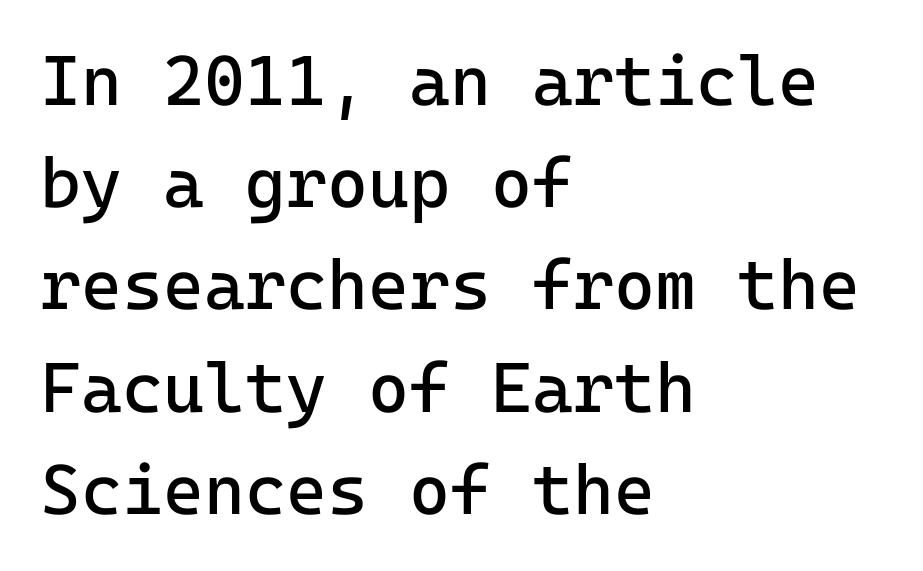
{"serif": "no", "italic": "no", "bold": "no", "weight": "regular", "width": "normal", "stroke_contrast": "low", "x_height": "medium", "underline": "no", "align": "left", "line_spacing": "normal", "line_spacing_ratio": 1.46, "letter_spacing": "normal", "letter_spacing_em": 0.0, "glyph_px": 70}
